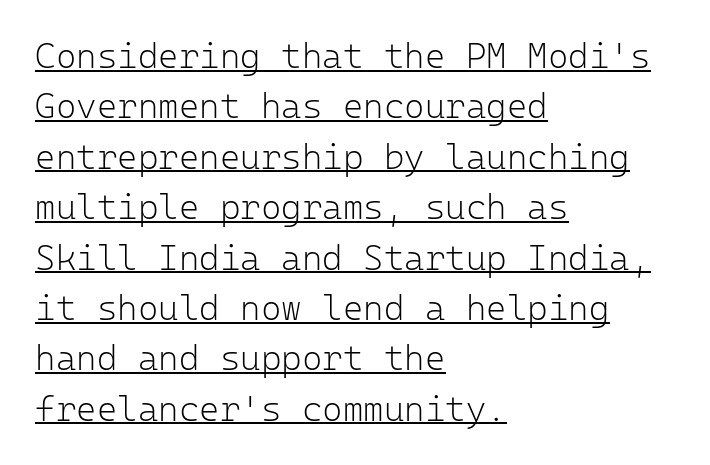
The image shows 35 px light sans-serif type, upright, monospaced; set left-aligned, normal line spacing (1.44x), normal letter spacing, underlined; low stroke contrast and a medium x-height.
